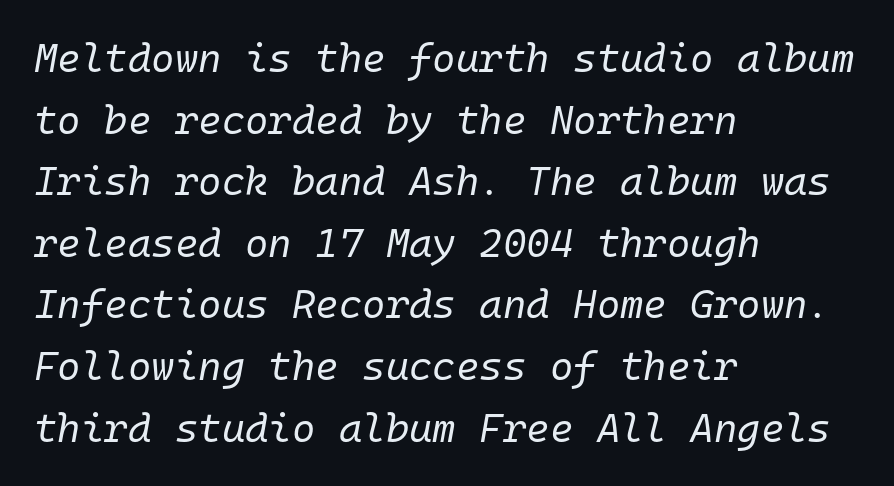
The image shows 40 px regular-weight type, italic (leaning right), monospaced; set left-aligned, normal line spacing (1.54x), normal letter spacing, not underlined; low stroke contrast and a medium x-height.
